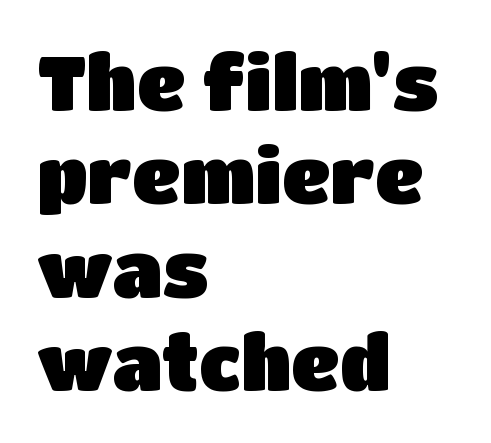
Q: Is the text italic (slanted)? A: No, it is upright.
Q: Is the typeface a serif or a sans-serif typeface? A: Sans-serif.
Q: Is the text underlined? A: No.
Q: How is the paragraph aligned? A: Left-aligned.
Q: Is the spacing between letters normal or unusually wide? A: Normal.
Q: Width (condensed, normal, or wide)? A: Normal.
Q: Stroke contrast? A: Low.
Q: x-height? A: Large.
Q: Monospaced? A: No.
